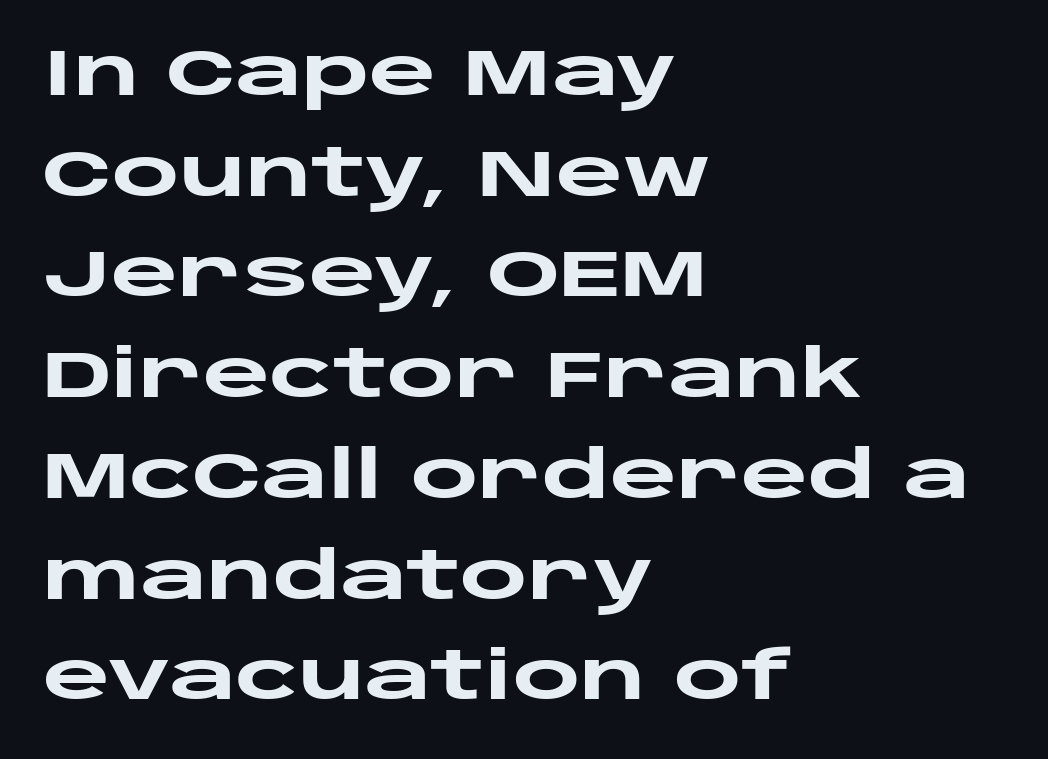
{"serif": "no", "italic": "no", "bold": "yes", "weight": "heavy", "width": "wide", "stroke_contrast": "low", "x_height": "large", "monospaced": "no", "underline": "no", "align": "left", "line_spacing": "normal", "line_spacing_ratio": 1.55, "letter_spacing": "normal", "letter_spacing_em": 0.0, "glyph_px": 65}
